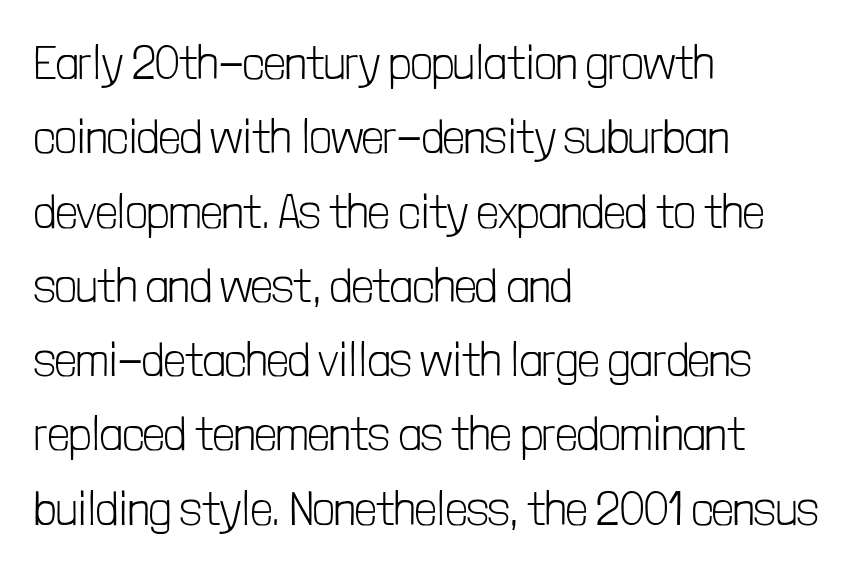
Q: Is the text bold? A: No.
Q: Is the text italic (slanted)? A: No, it is upright.
Q: Is the typeface a serif or a sans-serif typeface? A: Sans-serif.
Q: Is the text underlined? A: No.
Q: How is the paragraph aligned? A: Left-aligned.
Q: Is the spacing between letters normal or unusually wide? A: Normal.
Q: Is the spacing between lines tight, normal or loose? A: Normal.
Q: Width (condensed, normal, or wide)? A: Condensed.
Q: Stroke contrast? A: Low.
Q: x-height? A: Medium.
Q: Monospaced? A: No.
